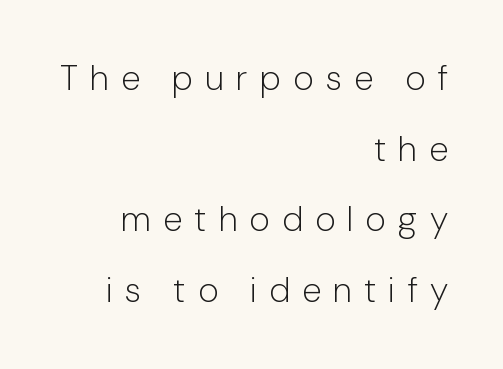
Q: Is the text bold? A: No.
Q: Is the text italic (slanted)? A: No, it is upright.
Q: Is the typeface a serif or a sans-serif typeface? A: Sans-serif.
Q: Is the text underlined? A: No.
Q: How is the paragraph aligned? A: Right-aligned.
Q: Is the spacing between letters normal or unusually wide? A: Unusually wide.
Q: Is the spacing between lines tight, normal or loose? A: Loose.
Q: Width (condensed, normal, or wide)? A: Normal.
Q: Stroke contrast? A: Low.
Q: x-height? A: Medium.
Q: Monospaced? A: No.
